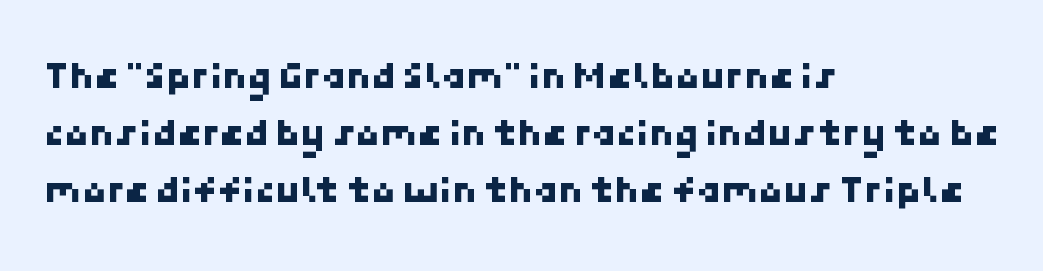
The image shows 40 px sans-serif type; set left-aligned, normal line spacing (1.42x), normal letter spacing, not underlined; low stroke contrast and a medium x-height.
